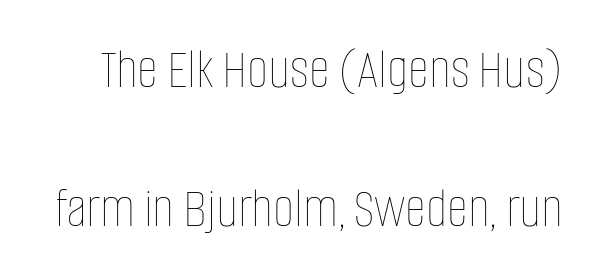
A typesetter would call this zero additional tracking. The font sits on the lighter half of the weight spectrum, regular included. A roman cut, with each character standing at attention. Nobody drew a line under any word here. Leading is clearly above the norm, producing a sparse column. The passage shown is typed in a proportional face where columns would drift.
